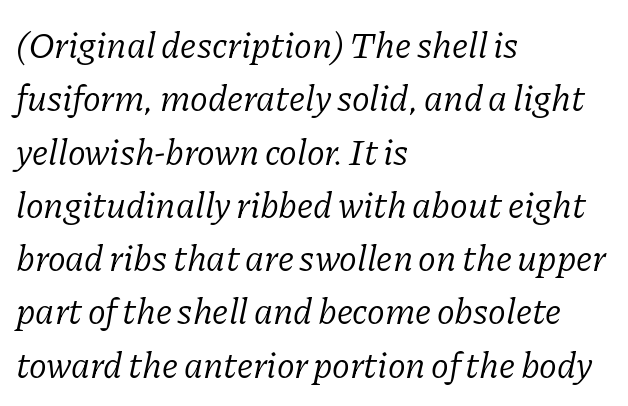
{"serif": "yes", "italic": "yes", "lean": "right", "slant_degrees": 11, "bold": "no", "weight": "light", "width": "normal", "stroke_contrast": "low", "x_height": "medium", "monospaced": "no", "underline": "no", "align": "left", "line_spacing": "normal", "line_spacing_ratio": 1.44, "letter_spacing": "normal", "letter_spacing_em": 0.0, "glyph_px": 37}
